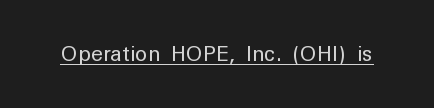
Q: Is the text bold? A: No.
Q: Is the text italic (slanted)? A: No, it is upright.
Q: Is the text underlined? A: Yes.
Q: Is the spacing between letters normal or unusually wide? A: Normal.
